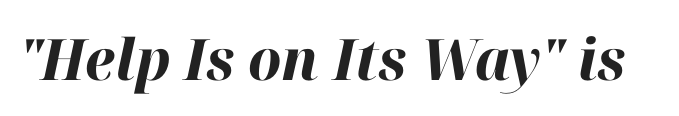
Q: Is the text bold? A: Yes.
Q: Is the text italic (slanted)? A: Yes, it leans right by about 12 degrees.
Q: Is the text underlined? A: No.
Q: Is the spacing between letters normal or unusually wide? A: Normal.
Q: Width (condensed, normal, or wide)? A: Normal.
Q: Stroke contrast? A: High.
Q: x-height? A: Medium.
Q: Monospaced? A: No.
